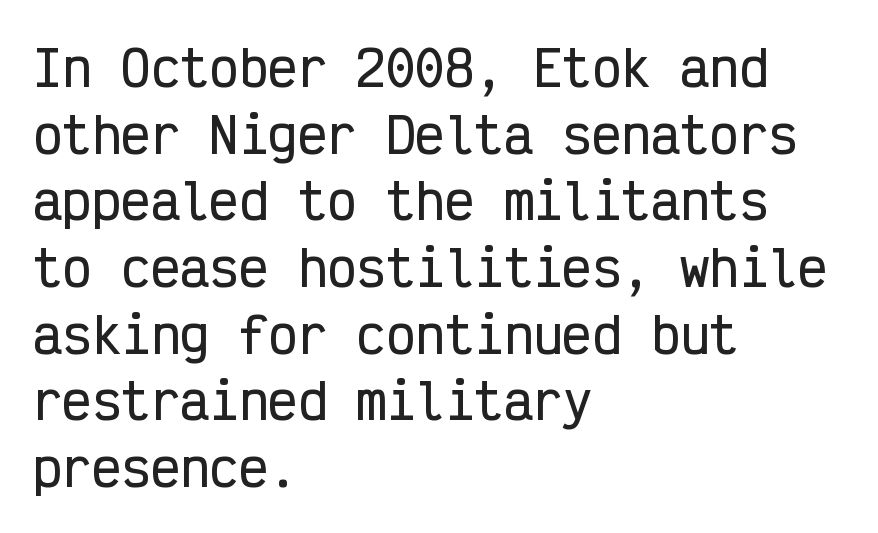
The baseline area is clear. These lines are composed in type without serifs. Leftover space on each line is placed entirely after the last word. Quick note: interline space is typical. Upright lettering throughout.
